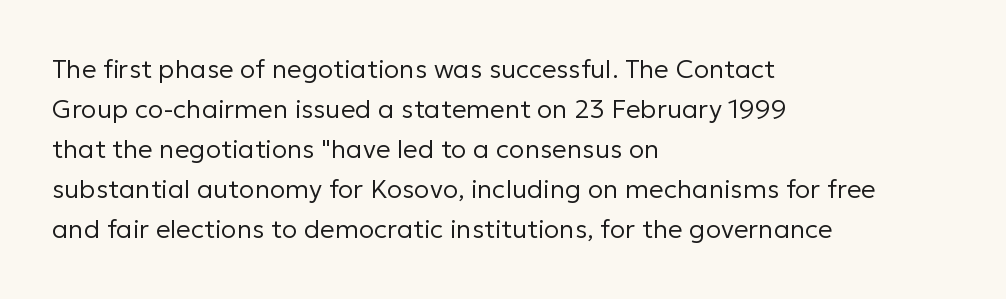
The image shows 26 px text type, upright; set left-aligned, normal line spacing (1.54x), normal letter spacing, not underlined.
